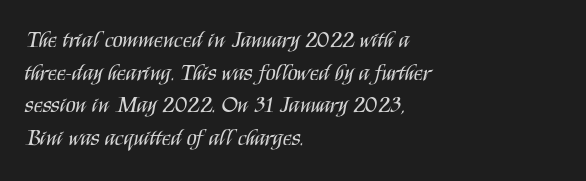
Q: Is the text bold? A: No.
Q: Is the text italic (slanted)? A: Yes.
Q: Is the text underlined? A: No.
Q: How is the paragraph aligned? A: Left-aligned.
Q: Is the spacing between letters normal or unusually wide? A: Normal.
Q: Is the spacing between lines tight, normal or loose? A: Normal.
